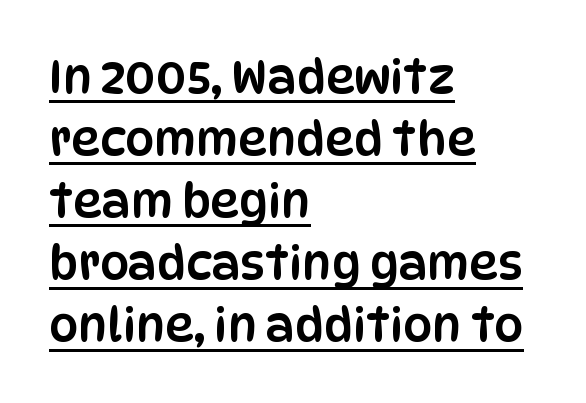
Character widths vary here, with narrow letters taking less room than wide ones. The glyphs are accompanied by a horizontal stroke just below them. Designer's note — italics off, roman on. The rendering uses a moderate line-height, typical for paragraphs. The paragraph shown leans on its left margin. Typographically, this falls in the sans-serif category.
